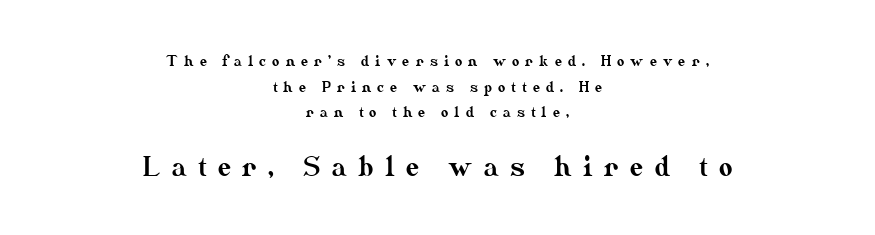
Q: Is the text italic (slanted)? A: No, it is upright.
Q: Is the text underlined? A: No.
Q: How is the paragraph aligned? A: Centered.
Q: Is the spacing between letters normal or unusually wide? A: Unusually wide.
Q: Which block of text is set in a larger size, the first (top) or the second (bottom)? A: The second (bottom) one.
